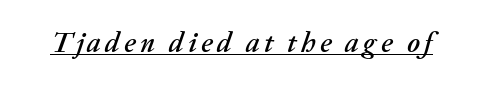
Q: Is the text italic (slanted)? A: Yes, it leans right by about 20 degrees.
Q: Is the text underlined? A: Yes.
Q: Width (condensed, normal, or wide)? A: Normal.
Q: Stroke contrast? A: Medium.
Q: x-height? A: Medium.
Q: Monospaced? A: No.
